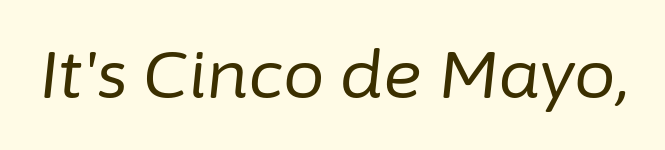
The image shows 66 px regular-weight type, italic (leaning right); set normal letter spacing, not underlined; low stroke contrast and a medium x-height.
